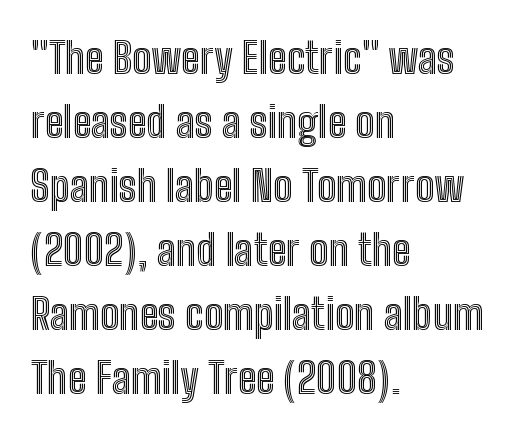
Q: Is the text italic (slanted)? A: No, it is upright.
Q: Is the text underlined? A: No.
Q: How is the paragraph aligned? A: Left-aligned.
Q: Is the spacing between letters normal or unusually wide? A: Normal.
Q: Is the spacing between lines tight, normal or loose? A: Normal.
Q: Width (condensed, normal, or wide)? A: Condensed.
Q: x-height? A: Medium.
Q: Monospaced? A: No.
